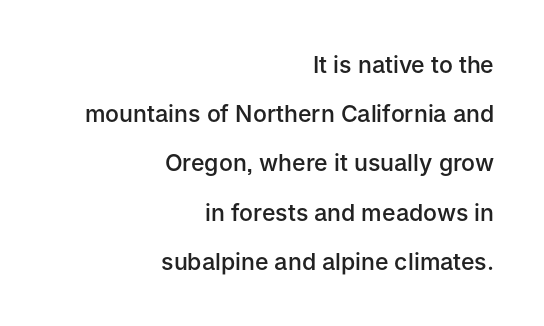
These lines carry some extra weight — a demibold, not a full bold. Standard letterfit; no display-style spreading of the glyphs. These lines stack with their right ends in a neat column. The area under the type is left untouched. Vertical spacing — loose.
